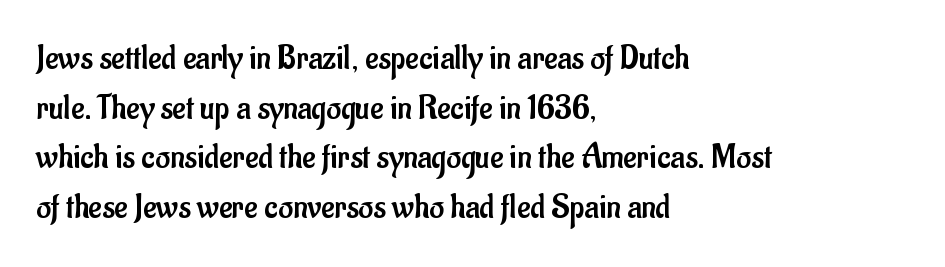
{"serif": "no", "italic": "no", "bold": "no", "weight": "regular", "width": "condensed", "stroke_contrast": "low", "x_height": "small", "monospaced": "no", "underline": "no", "align": "left", "line_spacing": "normal", "line_spacing_ratio": 1.38, "letter_spacing": "normal", "letter_spacing_em": 0.0, "glyph_px": 36}
